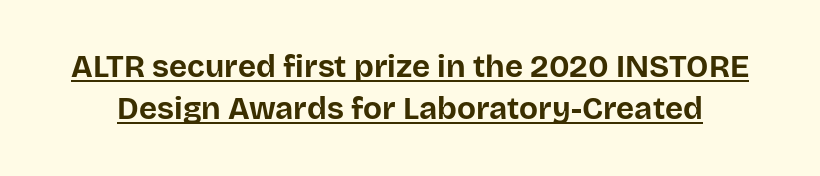
Look at the tracking — it's just the regular setting, nothing added. Look at the stroke-to-counter ratio: heavy, a bold. Is this a sans? Yes — the strokes have no serifs. Vertical strokes here are truly vertical. The passage shown stacks its lines at a standard gap. Quick note: underline on.
